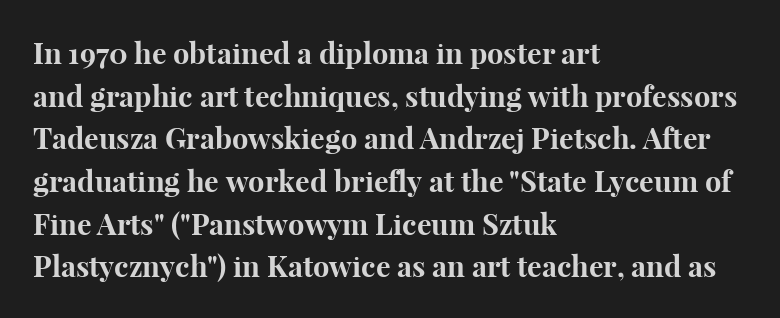
{"serif": "yes", "italic": "no", "bold": "yes", "weight": "bold", "width": "normal", "stroke_contrast": "high", "x_height": "medium", "monospaced": "no", "underline": "no", "align": "left", "line_spacing": "normal", "line_spacing_ratio": 1.47, "letter_spacing": "normal", "letter_spacing_em": 0.0, "glyph_px": 29}
